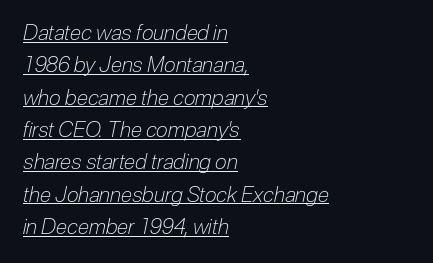
{"italic": "yes", "lean": "right", "slant_degrees": 12, "bold": "no", "underline": "yes", "align": "left", "line_spacing": "normal", "line_spacing_ratio": 1.54, "letter_spacing": "normal", "letter_spacing_em": 0.0, "glyph_px": 21}
